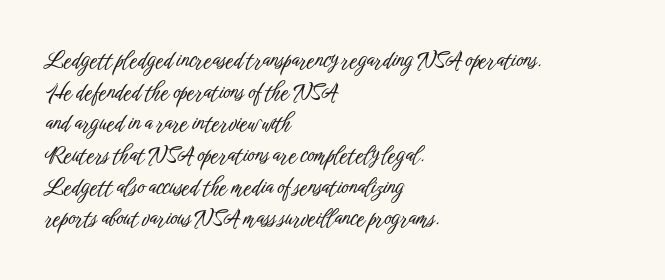
Letter spacing: default. This sample is left-justified, so line endings fall wherever the words run out. Underline: absent. Successive baselines arrive at the customary interval.
